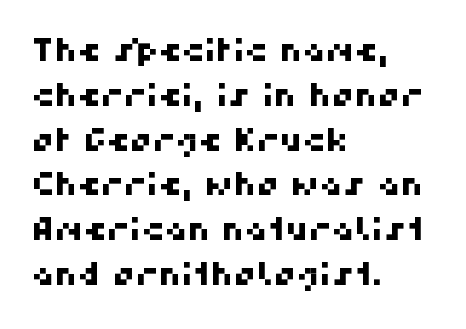
These lines are rendered in a variable-pitch font. Anything drawn beneath the words? Only blank space. Alignment: flush left. Note: no serifs on the glyphs. The tracking reads as untouched default to a designer's eye. Line spacing here is normal.
